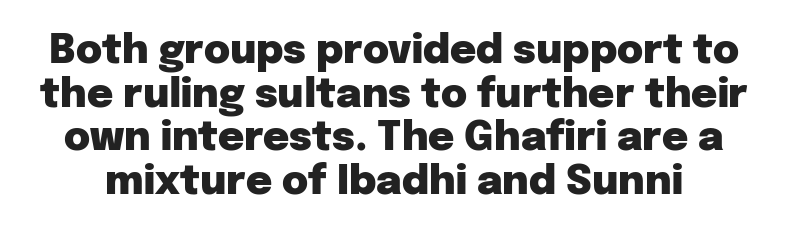
{"serif": "no", "italic": "no", "bold": "yes", "weight": "heavy", "width": "normal", "stroke_contrast": "low", "x_height": "medium", "monospaced": "no", "underline": "no", "line_spacing": "tight", "line_spacing_ratio": 1.09, "letter_spacing": "normal", "letter_spacing_em": 0.0, "glyph_px": 40}
